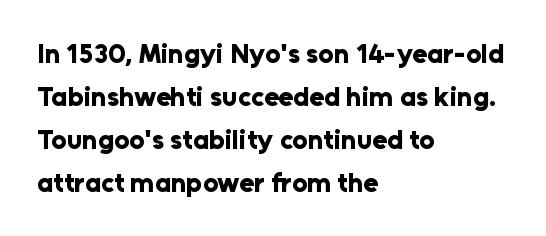
{"italic": "no", "bold": "yes", "underline": "no", "align": "left", "line_spacing": "normal", "line_spacing_ratio": 1.59, "letter_spacing": "normal", "letter_spacing_em": 0.0, "glyph_px": 27}
